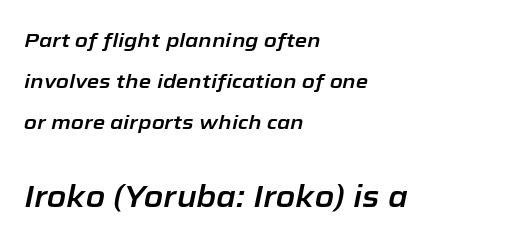
{"italic": "yes", "lean": "right", "slant_degrees": 12, "width": "normal", "stroke_contrast": "low", "x_height": "medium", "monospaced": "no", "underline": "no", "align": "left", "line_spacing": "loose", "line_spacing_ratio": 2.06, "letter_spacing": "normal", "letter_spacing_em": 0.0, "larger_block": "second", "size_ratio": 1.5, "glyph_px": 30}
